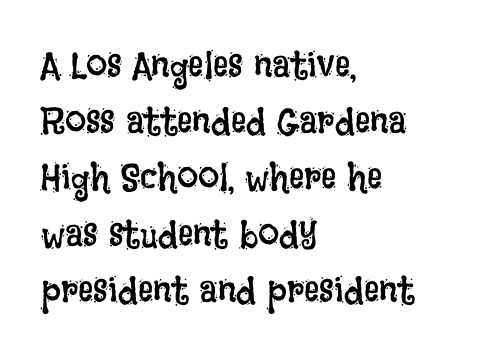
The image shows 38 px regular-weight, condensed type, upright; set left-aligned, normal line spacing (1.48x), normal letter spacing, not underlined; low stroke contrast and a large x-height.
